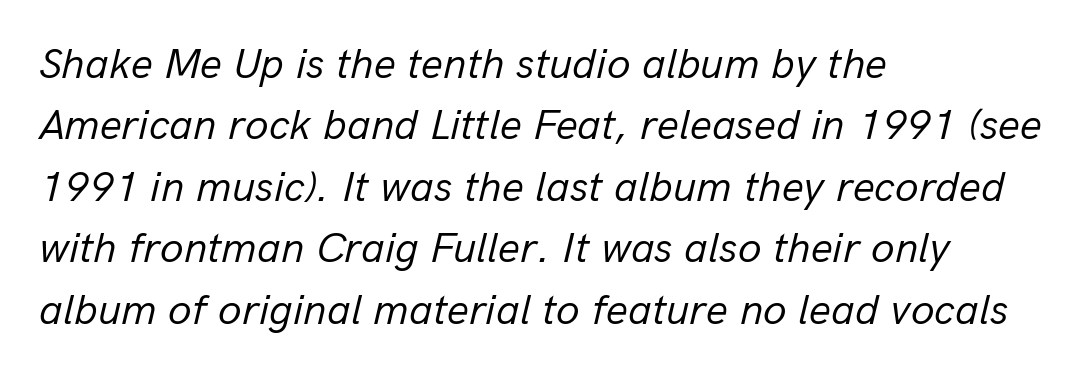
No chunkiness to these letters — they're not bold. The letterforms sit shoulder to shoulder at normal distance. The space directly below the letters is spotless. The face used here is proportionally spaced, like ordinary book or web type. The passage shown leans; its letterforms are oblique.
